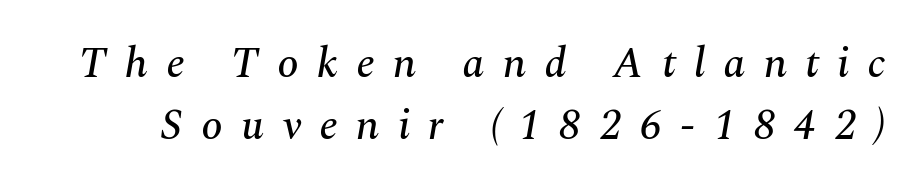
Q: Is the text italic (slanted)? A: Yes, it leans right by about 10 degrees.
Q: Is the typeface a serif or a sans-serif typeface? A: Serif.
Q: Is the text underlined? A: No.
Q: Is the spacing between letters normal or unusually wide? A: Unusually wide.
Q: Is the spacing between lines tight, normal or loose? A: Normal.
Q: Width (condensed, normal, or wide)? A: Normal.
Q: Stroke contrast? A: Medium.
Q: x-height? A: Medium.
Q: Monospaced? A: No.
